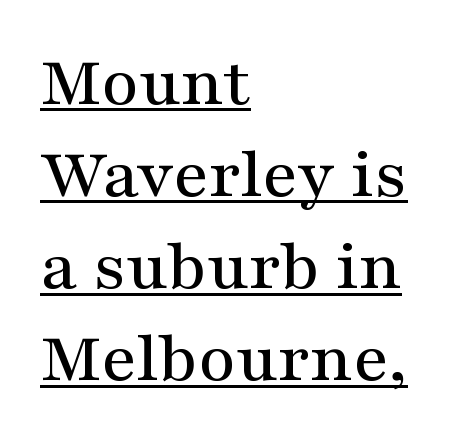
Q: Is the text italic (slanted)? A: No, it is upright.
Q: Is the typeface a serif or a sans-serif typeface? A: Serif.
Q: Is the text underlined? A: Yes.
Q: How is the paragraph aligned? A: Left-aligned.
Q: Is the spacing between letters normal or unusually wide? A: Normal.
Q: Is the spacing between lines tight, normal or loose? A: Normal.
Q: Width (condensed, normal, or wide)? A: Wide.
Q: Stroke contrast? A: Medium.
Q: x-height? A: Medium.
Q: Monospaced? A: No.
